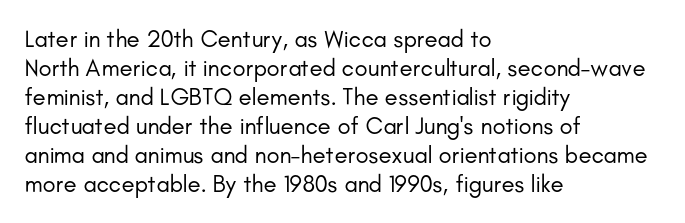
The strokes carry an ordinary text weight at most. Default kerning and tracking; the words read as compact shapes. The gap between lines stays unmarked. Does the lettering tilt? It doesn't — this is upright.
